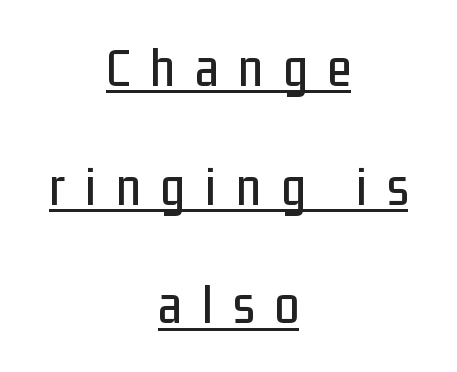
{"serif": "no", "italic": "no", "width": "condensed", "stroke_contrast": "low", "x_height": "medium", "monospaced": "no", "underline": "yes", "align": "center", "line_spacing": "loose", "line_spacing_ratio": 2.12, "letter_spacing": "wide", "letter_spacing_em": 0.35, "glyph_px": 56}
